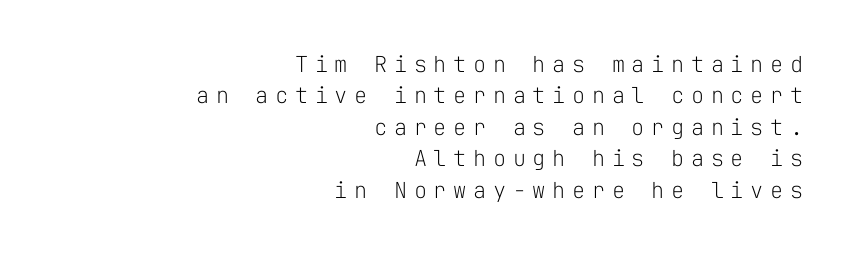
Q: Is the text bold? A: No.
Q: Is the text italic (slanted)? A: No, it is upright.
Q: Is the text underlined? A: No.
Q: How is the paragraph aligned? A: Right-aligned.
Q: Is the spacing between letters normal or unusually wide? A: Unusually wide.
Q: Is the spacing between lines tight, normal or loose? A: Normal.
